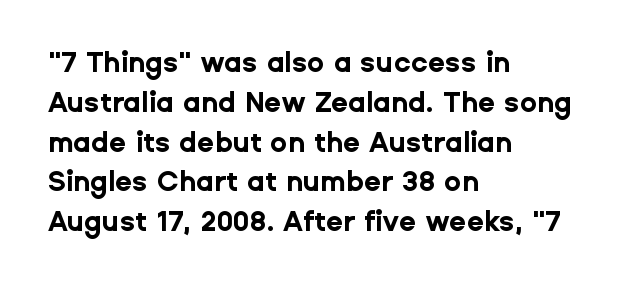
Q: Is the text bold? A: Yes.
Q: Is the text italic (slanted)? A: No, it is upright.
Q: Is the typeface a serif or a sans-serif typeface? A: Sans-serif.
Q: Is the text underlined? A: No.
Q: How is the paragraph aligned? A: Left-aligned.
Q: Is the spacing between letters normal or unusually wide? A: Normal.
Q: Is the spacing between lines tight, normal or loose? A: Normal.
Q: Width (condensed, normal, or wide)? A: Normal.
Q: Stroke contrast? A: Low.
Q: x-height? A: Medium.
Q: Monospaced? A: No.
